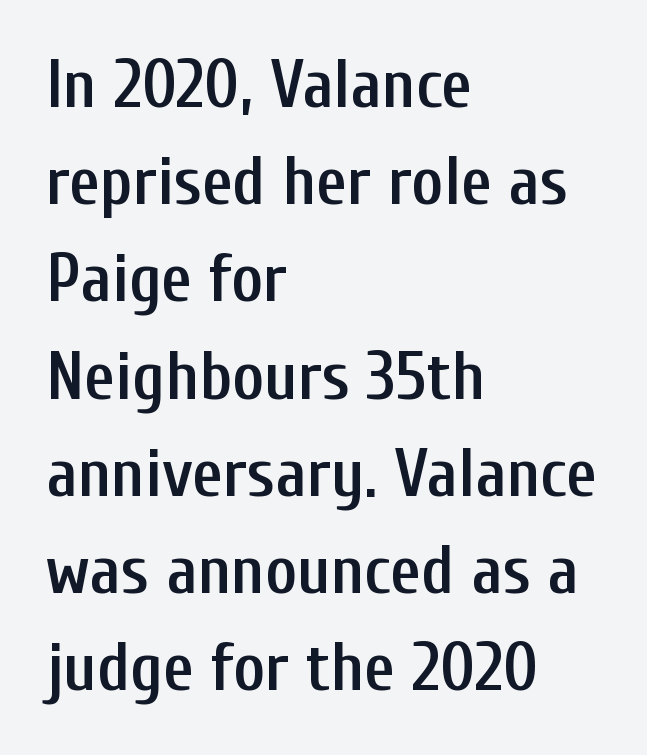
Default kerning and tracking; the words read as compact shapes. Proportional: the letters do not fall into vertical columns. Quick note: interline space is typical. Every letter is mildly thick-stroked: semibold rather than bold. Is there any slant? The stems are plumb. These lines are composed in type without serifs.
